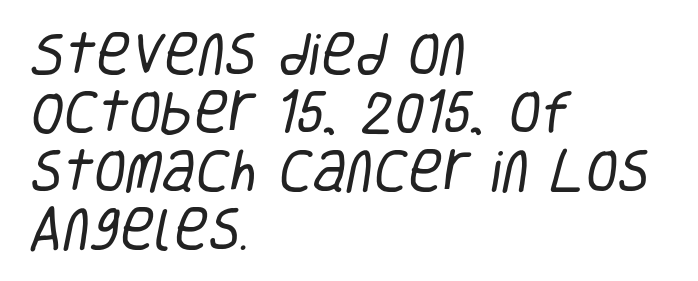
The image shows 47 px regular-weight, condensed sans-serif type; set left-aligned, line spacing 1.24x, normal letter spacing, not underlined; low stroke contrast and a large x-height.
